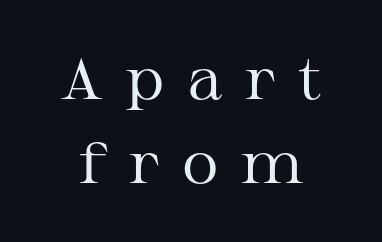
The letters are spread apart with noticeably loose tracking. Do the letters lean? They stand straight. The designer went with a serif here, giving each stem small feet. Line spacing here is normal. Think of a printed novel: that variable character pitch is what you see here. Beneath every word, the page is bare.
